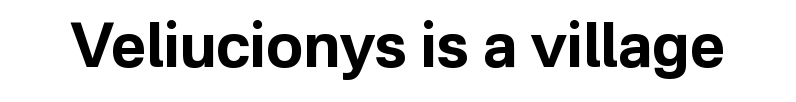
{"serif": "no", "italic": "no", "bold": "yes", "weight": "bold", "width": "normal", "stroke_contrast": "low", "x_height": "medium", "monospaced": "no", "underline": "no", "letter_spacing": "normal", "letter_spacing_em": 0.0, "glyph_px": 61}
